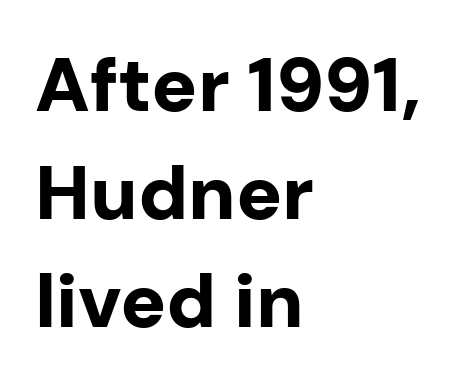
Q: Is the text bold? A: Yes.
Q: Is the text italic (slanted)? A: No, it is upright.
Q: Is the typeface a serif or a sans-serif typeface? A: Sans-serif.
Q: Is the text underlined? A: No.
Q: How is the paragraph aligned? A: Left-aligned.
Q: Is the spacing between letters normal or unusually wide? A: Normal.
Q: Is the spacing between lines tight, normal or loose? A: Normal.
Q: Width (condensed, normal, or wide)? A: Normal.
Q: Stroke contrast? A: Low.
Q: x-height? A: Medium.
Q: Monospaced? A: No.
